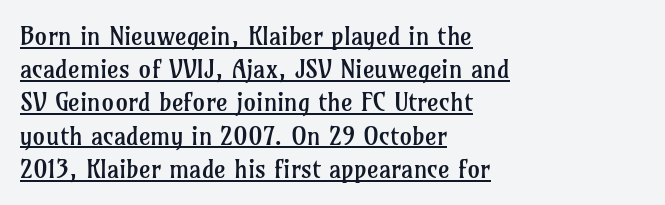
Q: Is the text bold? A: No.
Q: Is the text italic (slanted)? A: No, it is upright.
Q: Is the text underlined? A: Yes.
Q: How is the paragraph aligned? A: Left-aligned.
Q: Is the spacing between letters normal or unusually wide? A: Normal.
Q: Is the spacing between lines tight, normal or loose? A: Normal.
